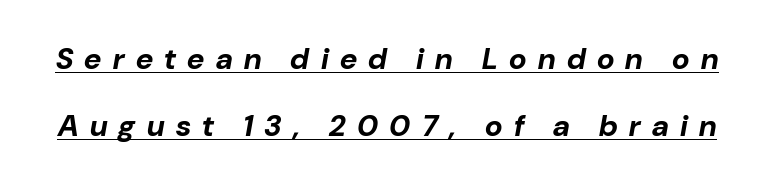
{"italic": "yes", "lean": "right", "slant_degrees": 10, "bold": "yes", "weight": "bold", "width": "normal", "stroke_contrast": "low", "x_height": "medium", "monospaced": "no", "underline": "yes", "line_spacing": "loose", "line_spacing_ratio": 2.25, "letter_spacing": "wide", "letter_spacing_em": 0.38, "glyph_px": 30}
